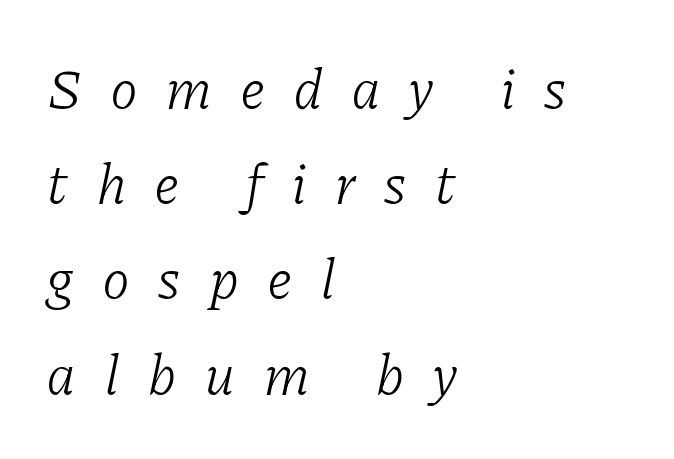
{"serif": "yes", "italic": "yes", "lean": "right", "slant_degrees": 11, "bold": "no", "weight": "light", "width": "normal", "stroke_contrast": "low", "x_height": "medium", "monospaced": "no", "underline": "no", "align": "left", "line_spacing": "normal", "line_spacing_ratio": 1.7, "letter_spacing": "wide", "letter_spacing_em": 0.49, "glyph_px": 56}
